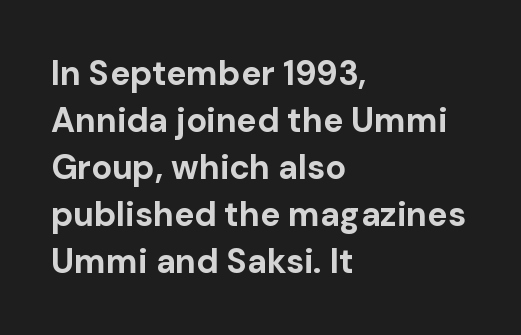
Q: Is the text bold? A: Yes.
Q: Is the text italic (slanted)? A: No, it is upright.
Q: Is the typeface a serif or a sans-serif typeface? A: Sans-serif.
Q: Is the text underlined? A: No.
Q: How is the paragraph aligned? A: Left-aligned.
Q: Is the spacing between letters normal or unusually wide? A: Normal.
Q: Is the spacing between lines tight, normal or loose? A: Normal.
Q: Width (condensed, normal, or wide)? A: Normal.
Q: Stroke contrast? A: Low.
Q: x-height? A: Medium.
Q: Monospaced? A: No.
